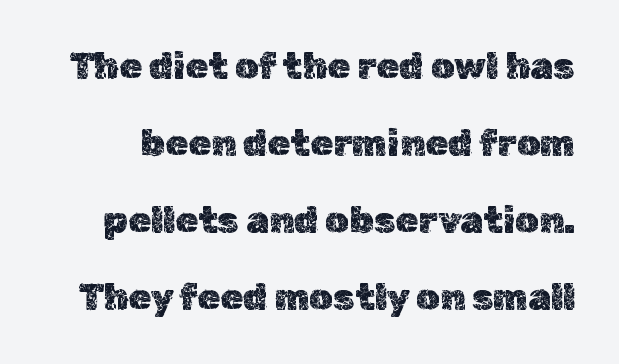
{"italic": "no", "width": "normal", "x_height": "medium", "monospaced": "no", "underline": "no", "line_spacing": "loose", "line_spacing_ratio": 2.08, "letter_spacing": "normal", "letter_spacing_em": 0.0, "glyph_px": 37}
